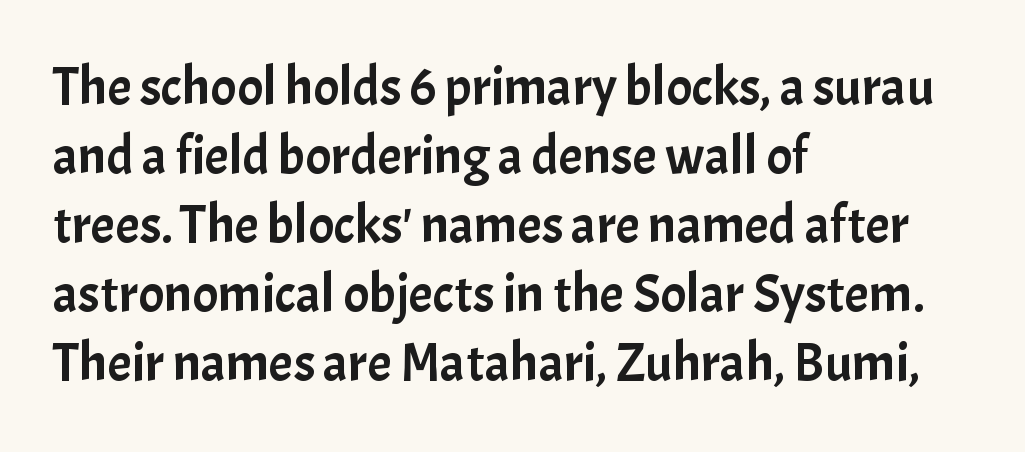
Q: Is the text italic (slanted)? A: No, it is upright.
Q: Is the typeface a serif or a sans-serif typeface? A: Sans-serif.
Q: Is the text underlined? A: No.
Q: How is the paragraph aligned? A: Left-aligned.
Q: Is the spacing between letters normal or unusually wide? A: Normal.
Q: Is the spacing between lines tight, normal or loose? A: Normal.
Q: Width (condensed, normal, or wide)? A: Normal.
Q: Stroke contrast? A: Low.
Q: x-height? A: Medium.
Q: Monospaced? A: No.
